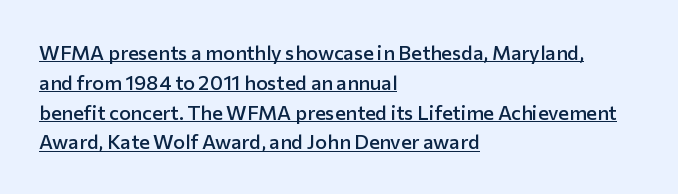
{"italic": "no", "bold": "semi", "underline": "yes", "align": "left", "line_spacing": "normal", "line_spacing_ratio": 1.49, "letter_spacing": "normal", "letter_spacing_em": 0.0, "glyph_px": 20}
